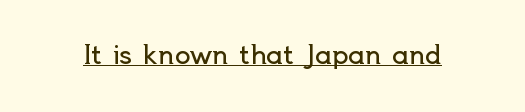
Short note: letters normally spaced. Is this a heavy cut? Hardly; it is regular or lighter. This sample uses an upright cut, with every glyph sitting square on the baseline. Is there an underline? Yes — a line sits under the letters.
